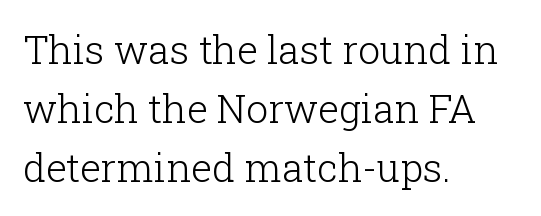
Notice how the passage keeps a crisp vertical edge on the left only. The passage shown is typeset with a serif family. Posture: vertical. Ink coverage per letter is moderate at most. Each row of text sits above clean, open space.
